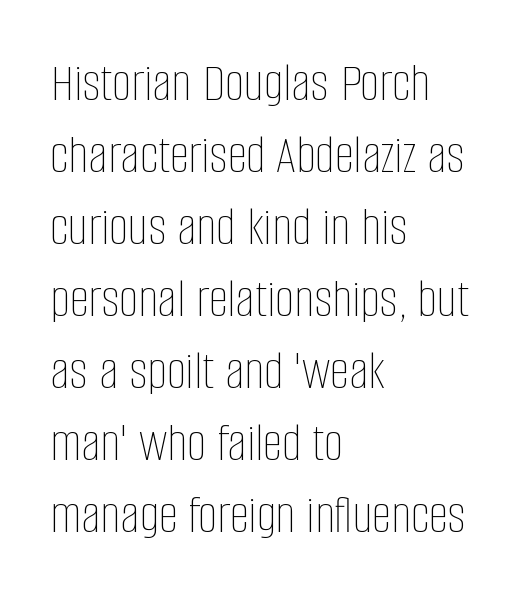
{"italic": "no", "bold": "no", "weight": "thin", "width": "condensed", "stroke_contrast": "low", "x_height": "large", "monospaced": "no", "underline": "no", "align": "left", "line_spacing": "normal", "line_spacing_ratio": 1.31, "letter_spacing": "normal", "letter_spacing_em": 0.0, "glyph_px": 55}
